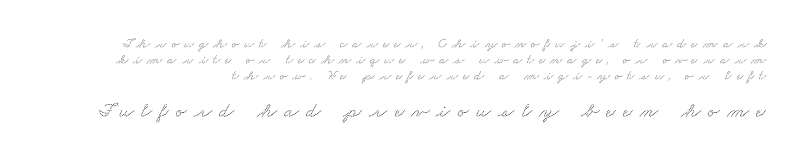
Summary of vertical rhythm: compact, with narrow interline spacing. The baseline area is clear. Whoever set this made the second block the dominant, larger element. Between one letter and the next there's a generous, obvious gap.
